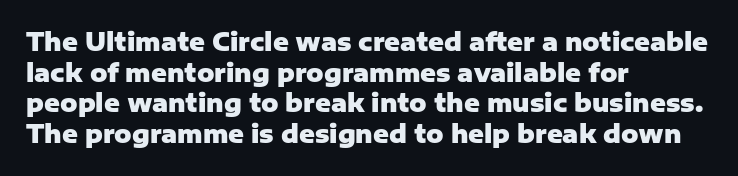
The image shows 24 px bold type, upright; set left-aligned, normal line spacing (1.28x), normal letter spacing, not underlined.
